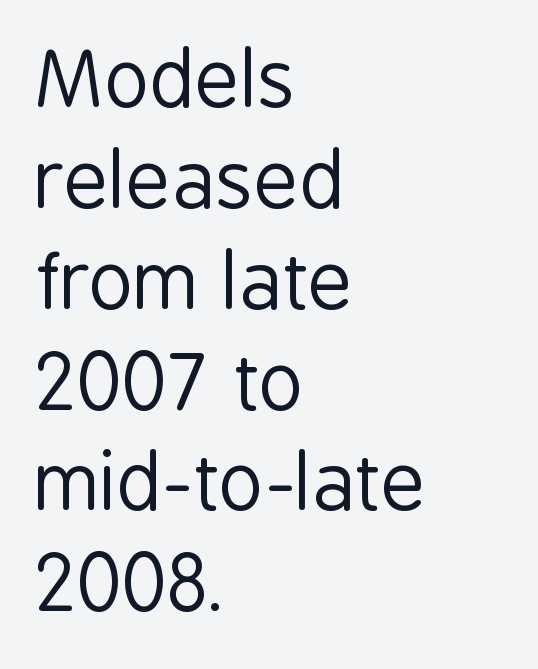
{"serif": "no", "italic": "no", "bold": "no", "weight": "regular", "width": "condensed", "stroke_contrast": "low", "x_height": "medium", "monospaced": "no", "underline": "no", "align": "left", "line_spacing": "normal", "line_spacing_ratio": 1.31, "letter_spacing": "normal", "letter_spacing_em": 0.0, "glyph_px": 77}
